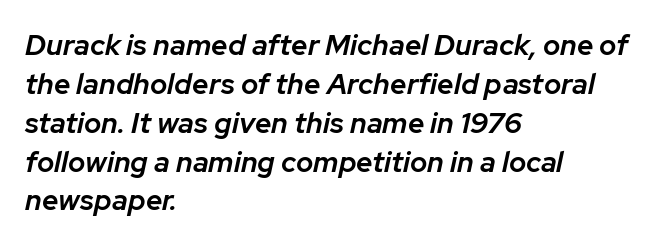
{"italic": "yes", "lean": "right", "slant_degrees": 12, "bold": "semi", "weight": "semibold", "width": "normal", "stroke_contrast": "low", "x_height": "medium", "monospaced": "no", "underline": "no", "align": "left", "line_spacing": "normal", "line_spacing_ratio": 1.34, "letter_spacing": "normal", "letter_spacing_em": 0.0, "glyph_px": 29}
